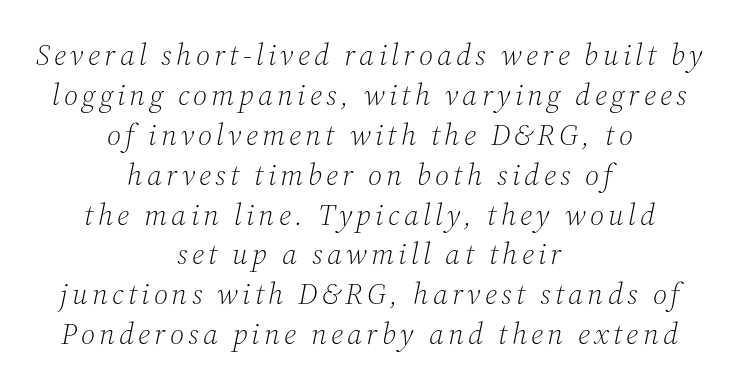
The image shows 30 px light serif type, italic (leaning right); set centered, normal line spacing (1.33x), not underlined; medium stroke contrast and a medium x-height.
